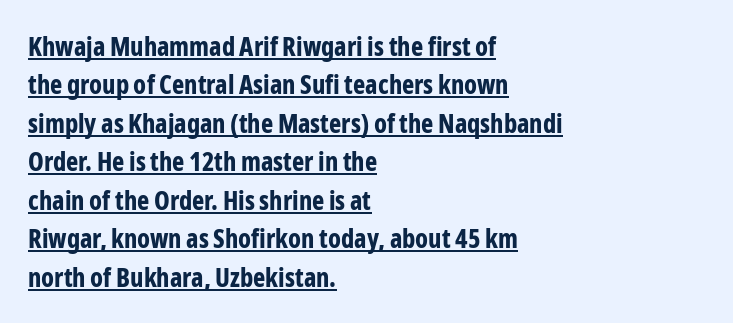
{"italic": "no", "bold": "yes", "underline": "yes", "align": "left", "line_spacing": "normal", "line_spacing_ratio": 1.48, "letter_spacing": "normal", "letter_spacing_em": 0.0, "glyph_px": 26}
